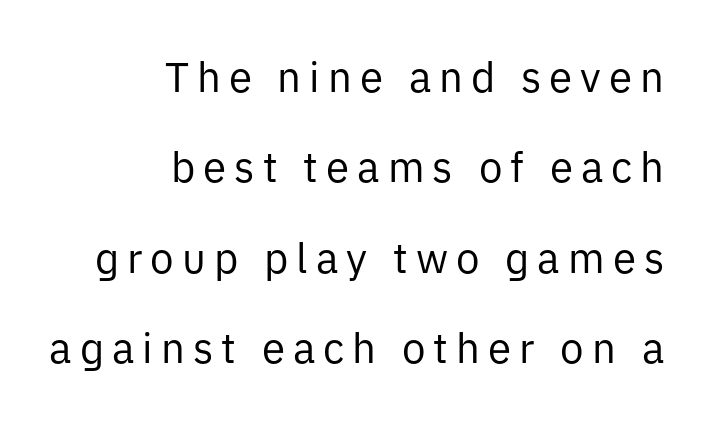
Q: Is the text bold? A: No.
Q: Is the text italic (slanted)? A: No, it is upright.
Q: Is the typeface a serif or a sans-serif typeface? A: Sans-serif.
Q: Is the text underlined? A: No.
Q: How is the paragraph aligned? A: Right-aligned.
Q: Is the spacing between lines tight, normal or loose? A: Loose.
Q: Width (condensed, normal, or wide)? A: Normal.
Q: Stroke contrast? A: Low.
Q: x-height? A: Medium.
Q: Monospaced? A: No.
